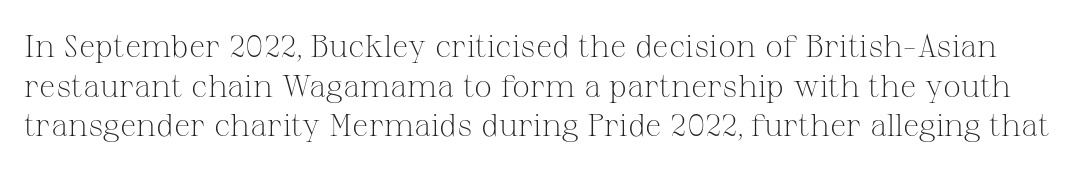
Q: Is the text bold? A: No.
Q: Is the text italic (slanted)? A: No, it is upright.
Q: Is the typeface a serif or a sans-serif typeface? A: Serif.
Q: Is the text underlined? A: No.
Q: Is the spacing between letters normal or unusually wide? A: Normal.
Q: Width (condensed, normal, or wide)? A: Normal.
Q: Stroke contrast? A: Medium.
Q: x-height? A: Medium.
Q: Monospaced? A: No.
